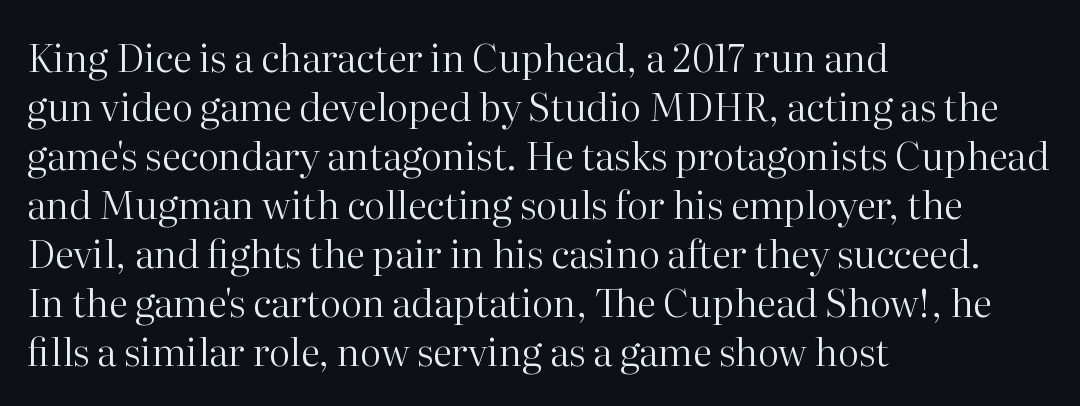
Q: Is the text bold? A: No.
Q: Is the text italic (slanted)? A: No, it is upright.
Q: Is the typeface a serif or a sans-serif typeface? A: Serif.
Q: Is the text underlined? A: No.
Q: How is the paragraph aligned? A: Left-aligned.
Q: Is the spacing between letters normal or unusually wide? A: Normal.
Q: Is the spacing between lines tight, normal or loose? A: Normal.
Q: Width (condensed, normal, or wide)? A: Normal.
Q: Stroke contrast? A: High.
Q: x-height? A: Medium.
Q: Monospaced? A: No.
